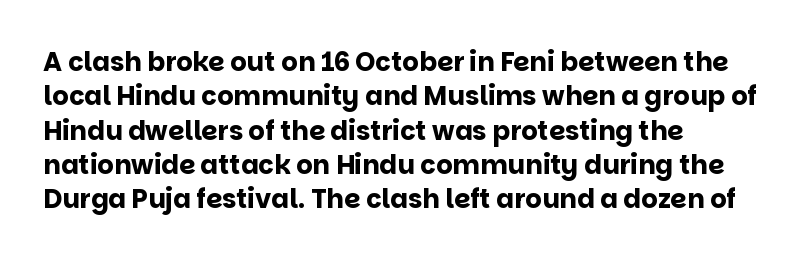
{"italic": "no", "bold": "yes", "underline": "no", "align": "left", "line_spacing": "normal", "line_spacing_ratio": 1.32, "letter_spacing": "normal", "letter_spacing_em": 0.0, "glyph_px": 26}
